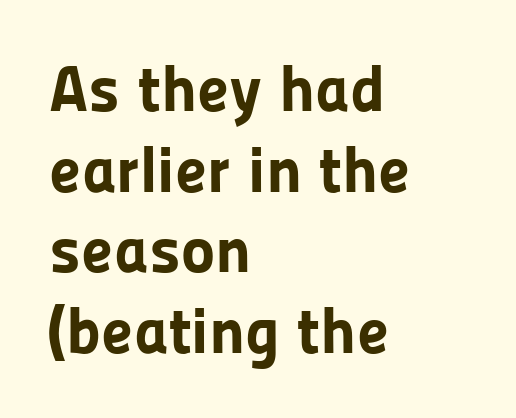
Q: Is the text bold? A: Yes.
Q: Is the text italic (slanted)? A: No, it is upright.
Q: Is the typeface a serif or a sans-serif typeface? A: Sans-serif.
Q: Is the text underlined? A: No.
Q: How is the paragraph aligned? A: Left-aligned.
Q: Is the spacing between letters normal or unusually wide? A: Normal.
Q: Width (condensed, normal, or wide)? A: Normal.
Q: Stroke contrast? A: Low.
Q: x-height? A: Medium.
Q: Monospaced? A: No.
